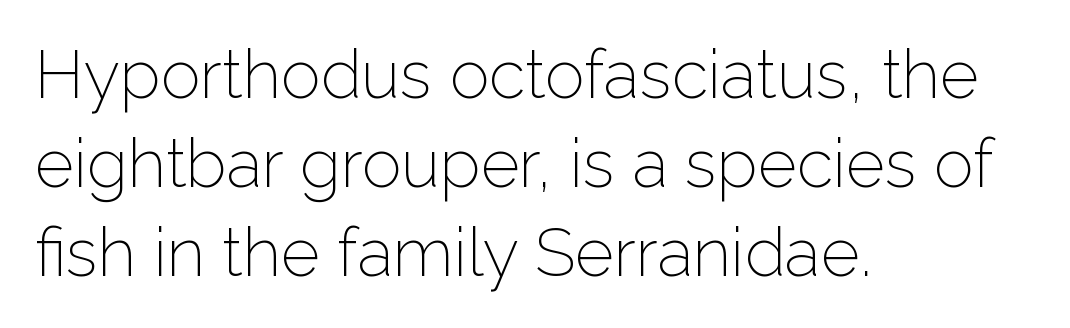
Does the lettering tilt? It doesn't — this is upright. A typesetter would call this proportional, since set widths differ per character. If you measured baseline to baseline, you'd find a middling distance. Bare-footed words on every line. Does the type have serifs? No, each stem ends abruptly. Compared with a typical body face, this is equally light or lighter still.
